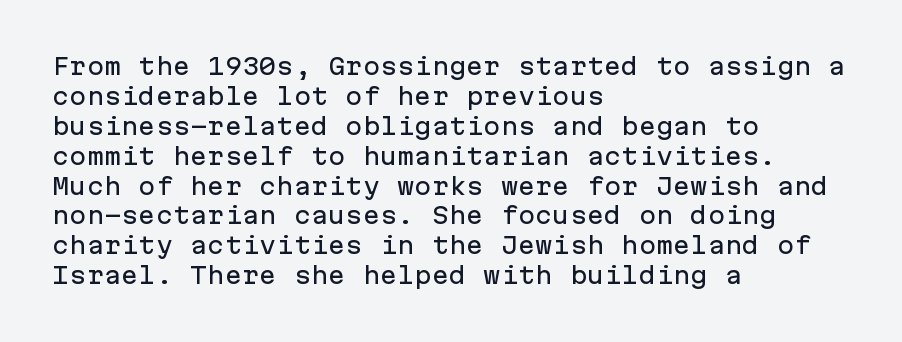
Q: Is the text italic (slanted)? A: No, it is upright.
Q: Is the text underlined? A: No.
Q: How is the paragraph aligned? A: Left-aligned.
Q: Is the spacing between letters normal or unusually wide? A: Normal.
Q: Is the spacing between lines tight, normal or loose? A: Normal.
